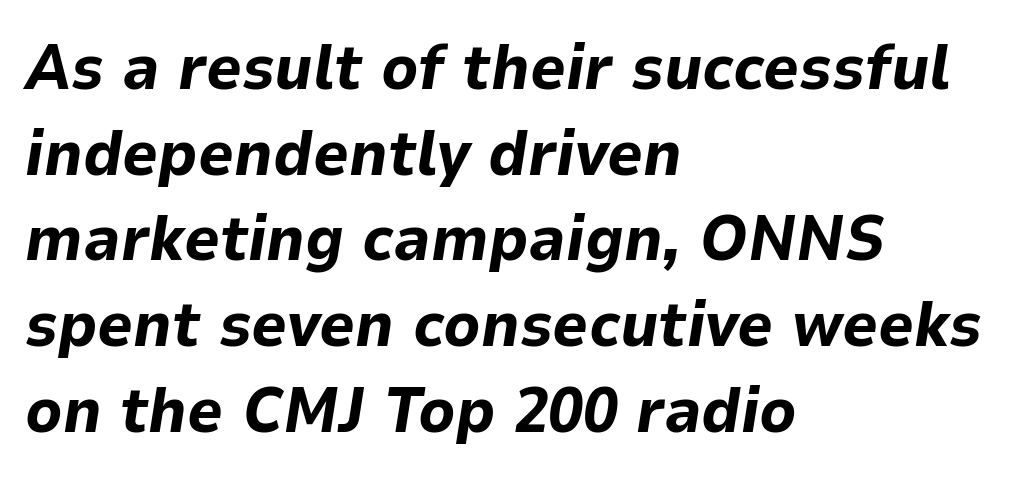
The image shows 63 px bold type, italic (leaning right); set left-aligned, normal line spacing (1.36x), normal letter spacing, not underlined; low stroke contrast and a medium x-height.
